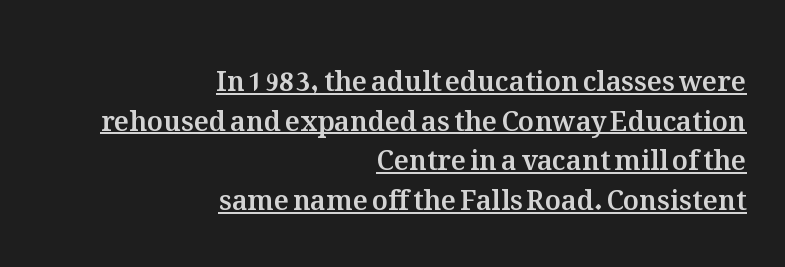
Q: Is the text italic (slanted)? A: No, it is upright.
Q: Is the text underlined? A: Yes.
Q: How is the paragraph aligned? A: Right-aligned.
Q: Is the spacing between letters normal or unusually wide? A: Normal.
Q: Is the spacing between lines tight, normal or loose? A: Normal.
